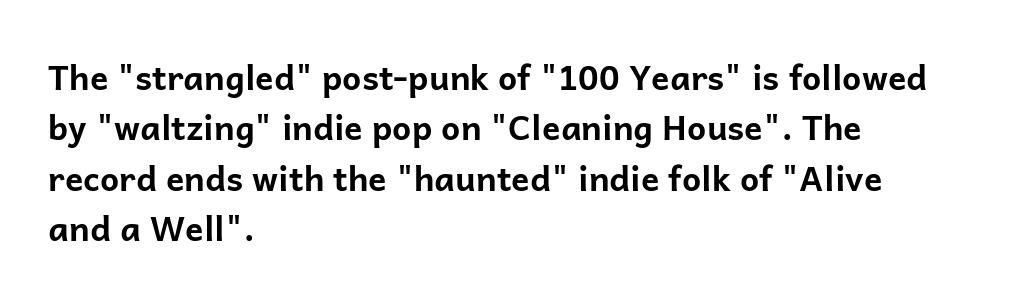
Q: Is the text bold? A: Yes.
Q: Is the text italic (slanted)? A: No, it is upright.
Q: Is the typeface a serif or a sans-serif typeface? A: Sans-serif.
Q: Is the text underlined? A: No.
Q: How is the paragraph aligned? A: Left-aligned.
Q: Is the spacing between letters normal or unusually wide? A: Normal.
Q: Is the spacing between lines tight, normal or loose? A: Normal.
Q: Width (condensed, normal, or wide)? A: Normal.
Q: Stroke contrast? A: Low.
Q: x-height? A: Medium.
Q: Monospaced? A: No.
